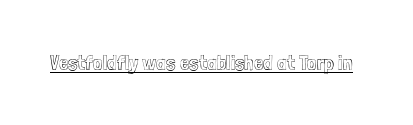
{"italic": "no", "underline": "yes", "letter_spacing": "normal", "letter_spacing_em": 0.0, "glyph_px": 21}
